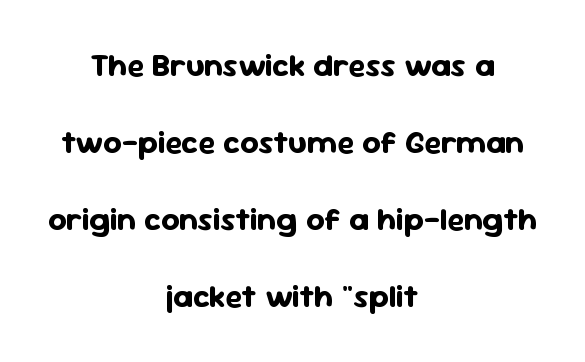
{"serif": "no", "italic": "no", "bold": "yes", "weight": "bold", "width": "normal", "stroke_contrast": "low", "x_height": "medium", "monospaced": "no", "underline": "no", "align": "center", "line_spacing": "loose", "line_spacing_ratio": 2.41, "letter_spacing": "normal", "letter_spacing_em": 0.0, "glyph_px": 32}
